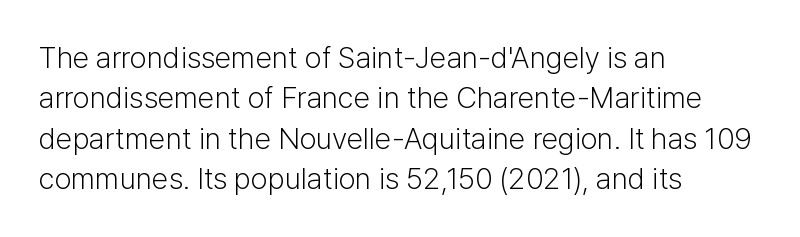
Q: Is the text bold? A: No.
Q: Is the text italic (slanted)? A: No, it is upright.
Q: Is the typeface a serif or a sans-serif typeface? A: Sans-serif.
Q: Is the text underlined? A: No.
Q: How is the paragraph aligned? A: Left-aligned.
Q: Is the spacing between letters normal or unusually wide? A: Normal.
Q: Is the spacing between lines tight, normal or loose? A: Normal.
Q: Width (condensed, normal, or wide)? A: Normal.
Q: Stroke contrast? A: Low.
Q: x-height? A: Medium.
Q: Monospaced? A: No.
